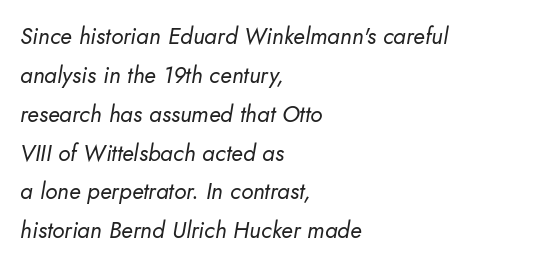
The image shows 23 px text type, italic (leaning right); set left-aligned, normal line spacing (1.69x), normal letter spacing, not underlined.
